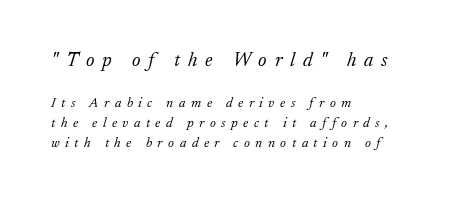
The image shows 20 px text type, italic (leaning right); set left-aligned, normal line spacing (1.44x), unusually wide letter spacing (+0.39 em), not underlined; the first (top) block is 1.43x larger.
